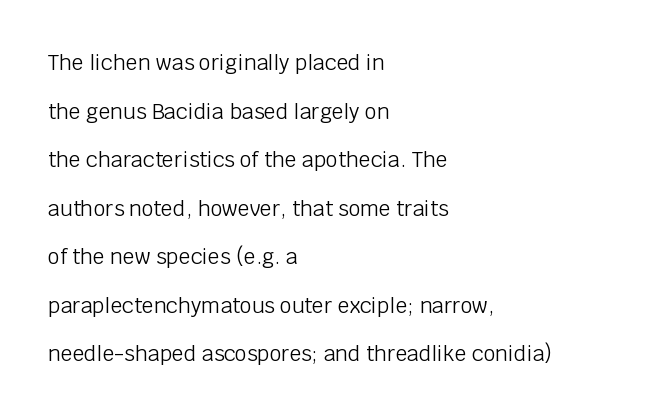
Q: Is the text bold? A: No.
Q: Is the text italic (slanted)? A: No, it is upright.
Q: Is the text underlined? A: No.
Q: How is the paragraph aligned? A: Left-aligned.
Q: Is the spacing between letters normal or unusually wide? A: Normal.
Q: Is the spacing between lines tight, normal or loose? A: Loose.
